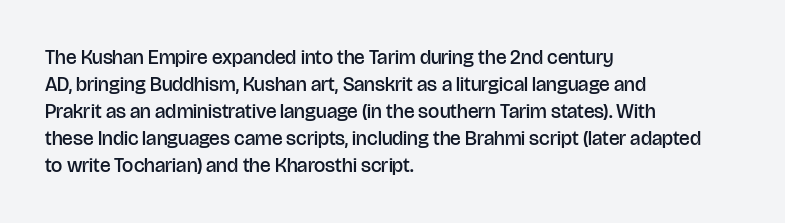
The image shows 20 px text type, upright; set left-aligned, normal line spacing (1.35x), normal letter spacing, not underlined.
